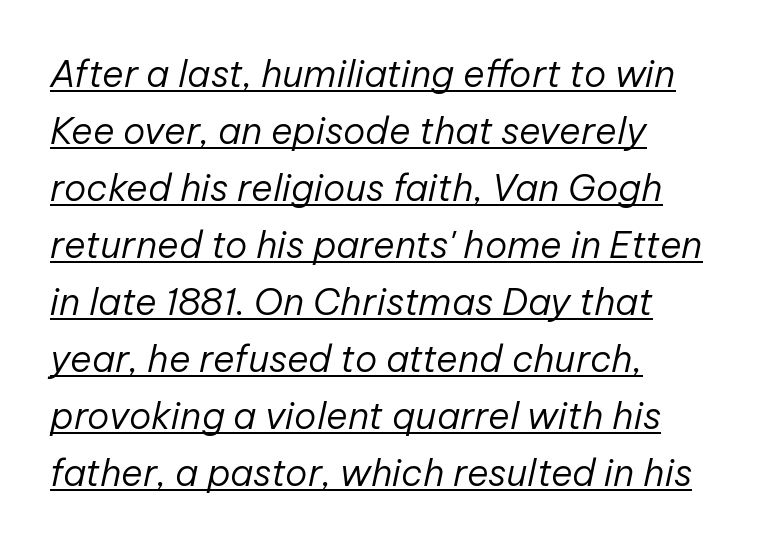
Would a proofreader flag this as italicized? Yes. Does the copy run flush right? No — it runs flush left. The passage shown stacks its lines at a standard gap. The tracking reads as untouched default to a designer's eye.
